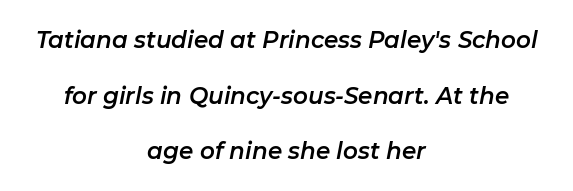
The image shows 23 px text type, italic (leaning right); set centered, loose line spacing (2.42x), normal letter spacing, not underlined.
